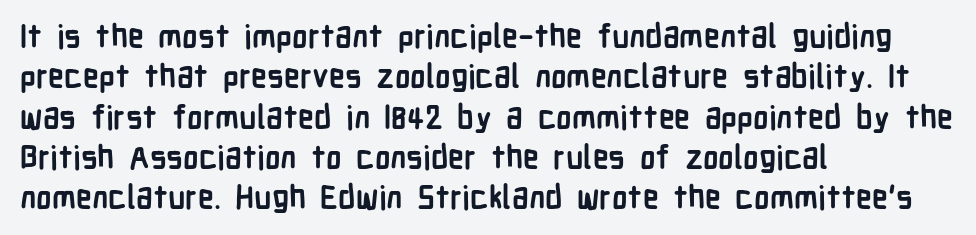
The letters sit at their default tracking, neither squeezed nor spread. No italicization has been applied; the sample stays upright. Do the characters align in a grid? No, the font is proportional. You'd pick this weight for a headline — it's a proper bold. Words float on clear page, feet unadorned. The passage shown is typeset with a sans-serif family.
